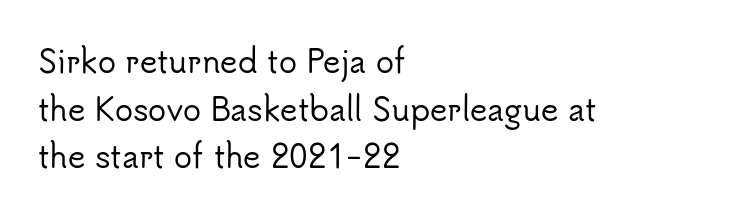
The image shows 30 px sans-serif type, upright; set left-aligned, normal line spacing (1.59x), normal letter spacing, not underlined; low stroke contrast and a small x-height.
